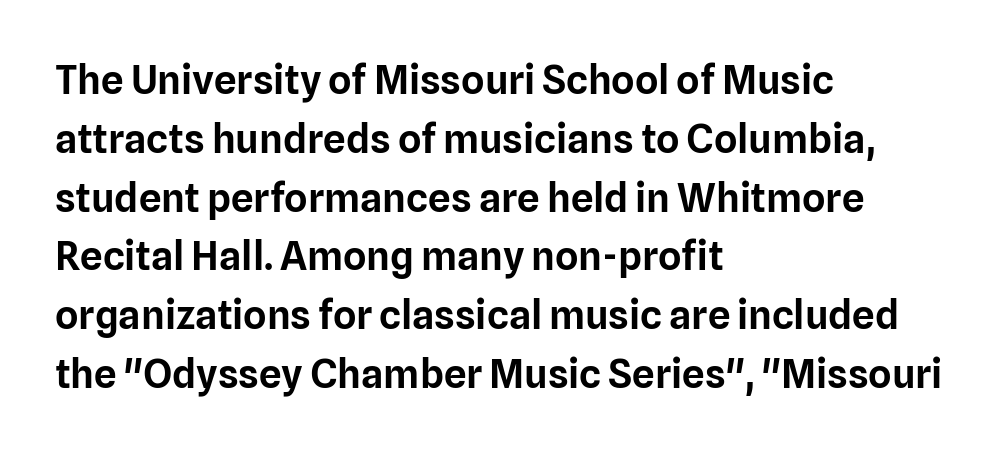
{"serif": "no", "italic": "no", "width": "normal", "stroke_contrast": "low", "x_height": "medium", "monospaced": "no", "underline": "no", "align": "left", "line_spacing": "normal", "line_spacing_ratio": 1.47, "letter_spacing": "normal", "letter_spacing_em": 0.0, "glyph_px": 40}
